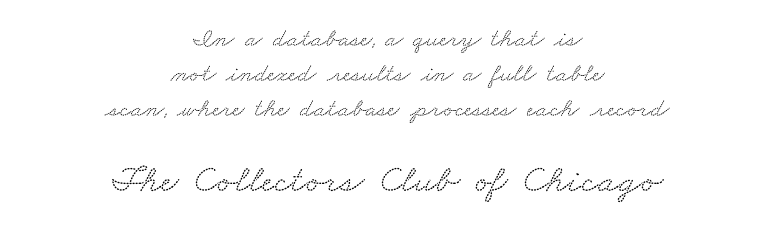
Q: Is the typeface a serif or a sans-serif typeface? A: Serif.
Q: Is the text underlined? A: No.
Q: How is the paragraph aligned? A: Centered.
Q: Is the spacing between letters normal or unusually wide? A: Normal.
Q: Is the spacing between lines tight, normal or loose? A: Normal.
Q: Which block of text is set in a larger size, the first (top) or the second (bottom)? A: The second (bottom) one.
Q: Width (condensed, normal, or wide)? A: Wide.
Q: Stroke contrast? A: Low.
Q: x-height? A: Small.
Q: Monospaced? A: No.
